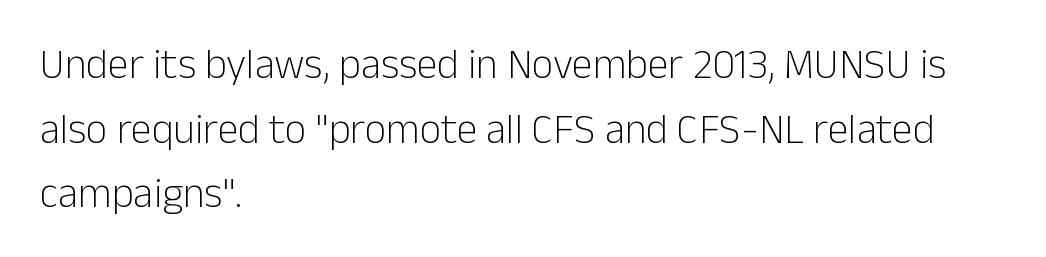
Q: Is the text bold? A: No.
Q: Is the text italic (slanted)? A: No, it is upright.
Q: Is the typeface a serif or a sans-serif typeface? A: Sans-serif.
Q: Is the text underlined? A: No.
Q: How is the paragraph aligned? A: Left-aligned.
Q: Is the spacing between letters normal or unusually wide? A: Normal.
Q: Is the spacing between lines tight, normal or loose? A: Normal.
Q: Width (condensed, normal, or wide)? A: Normal.
Q: Stroke contrast? A: Low.
Q: x-height? A: Medium.
Q: Monospaced? A: No.
